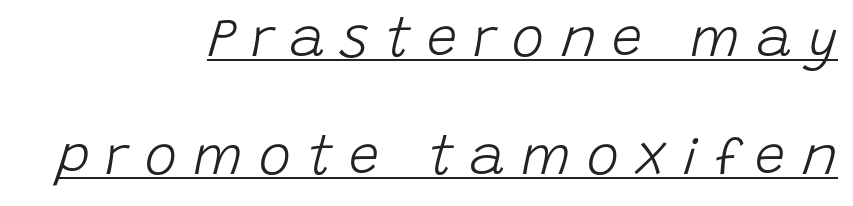
{"italic": "yes", "lean": "right", "slant_degrees": 15, "bold": "no", "weight": "light", "width": "normal", "stroke_contrast": "low", "x_height": "large", "monospaced": "no", "underline": "yes", "align": "right", "line_spacing": "loose", "line_spacing_ratio": 2.19, "letter_spacing": "wide", "letter_spacing_em": 0.3, "glyph_px": 54}
